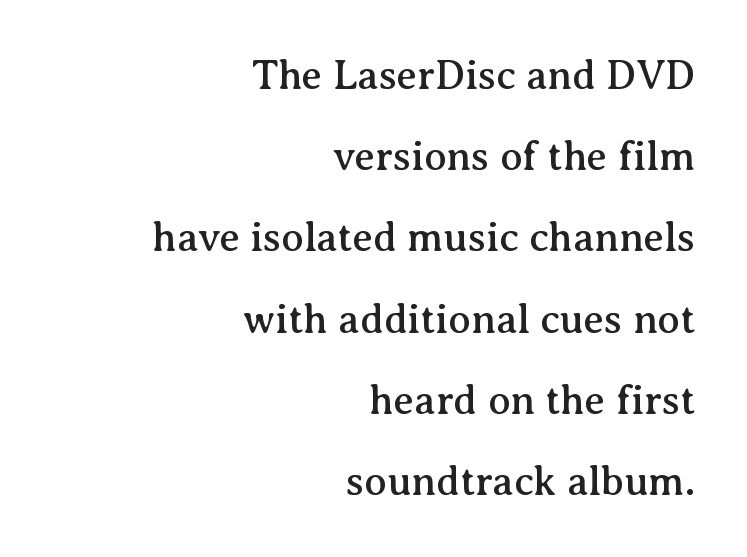
{"serif": "yes", "italic": "no", "width": "normal", "stroke_contrast": "medium", "x_height": "medium", "monospaced": "no", "underline": "no", "align": "right", "line_spacing": "loose", "line_spacing_ratio": 1.98, "letter_spacing": "normal", "letter_spacing_em": 0.0, "glyph_px": 41}
